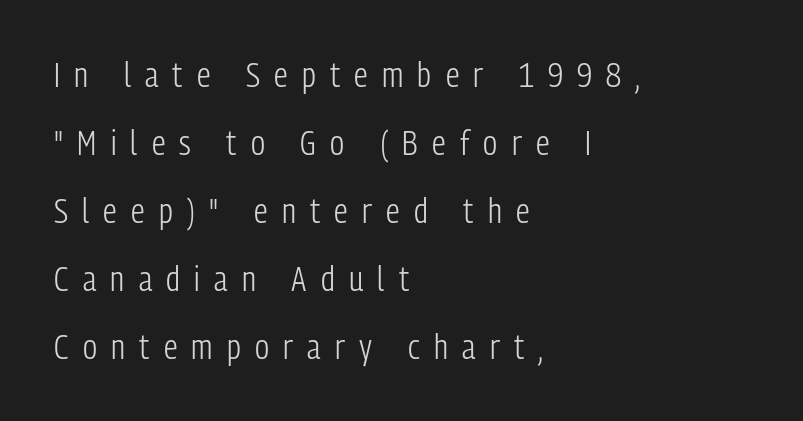
{"serif": "no", "italic": "no", "bold": "no", "weight": "light", "width": "condensed", "stroke_contrast": "low", "x_height": "medium", "monospaced": "no", "underline": "no", "align": "left", "line_spacing": "loose", "line_spacing_ratio": 2.0, "letter_spacing": "wide", "letter_spacing_em": 0.42, "glyph_px": 34}
